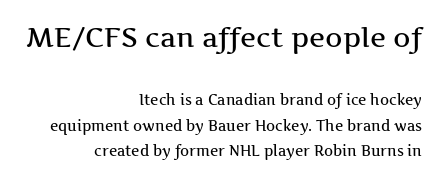
The ragged edge is on the left, which tells us the setting is flush right. Italic: no, the glyphs are upright roman. The passage shown is not underscored anywhere. In this sample the first text group is rendered at the bigger scale.
